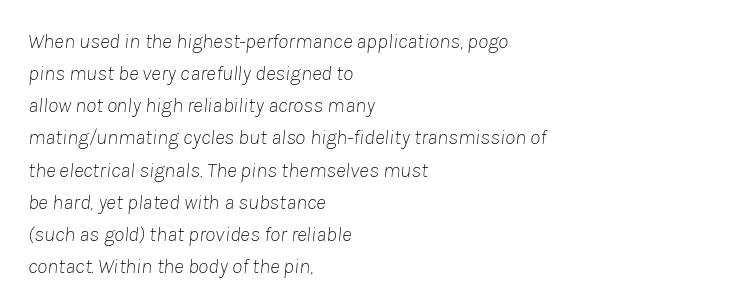
Q: Is the text bold? A: No.
Q: Is the text italic (slanted)? A: Yes, it leans right by about 8 degrees.
Q: Is the text underlined? A: No.
Q: How is the paragraph aligned? A: Left-aligned.
Q: Is the spacing between letters normal or unusually wide? A: Normal.
Q: Is the spacing between lines tight, normal or loose? A: Normal.
